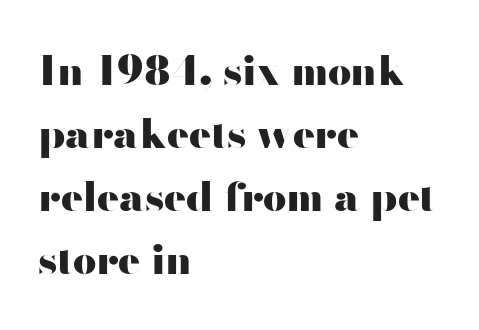
Q: Is the text bold? A: Yes.
Q: Is the text italic (slanted)? A: No, it is upright.
Q: Is the typeface a serif or a sans-serif typeface? A: Serif.
Q: Is the text underlined? A: No.
Q: How is the paragraph aligned? A: Left-aligned.
Q: Is the spacing between letters normal or unusually wide? A: Normal.
Q: Is the spacing between lines tight, normal or loose? A: Normal.
Q: Width (condensed, normal, or wide)? A: Wide.
Q: Stroke contrast? A: High.
Q: x-height? A: Small.
Q: Monospaced? A: No.
